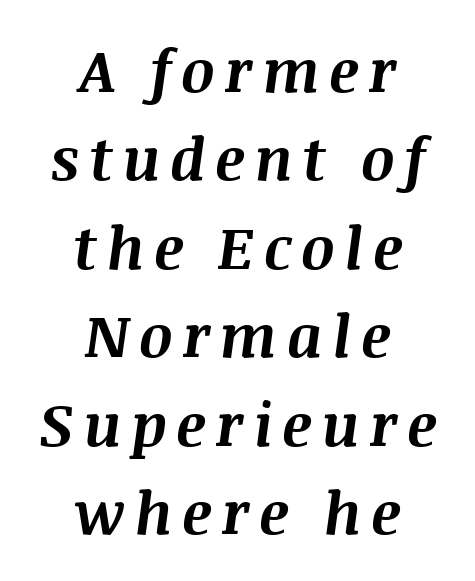
The image shows 59 px bold type, italic (leaning right); set centered, normal line spacing (1.5x), not underlined; medium stroke contrast and a large x-height.
